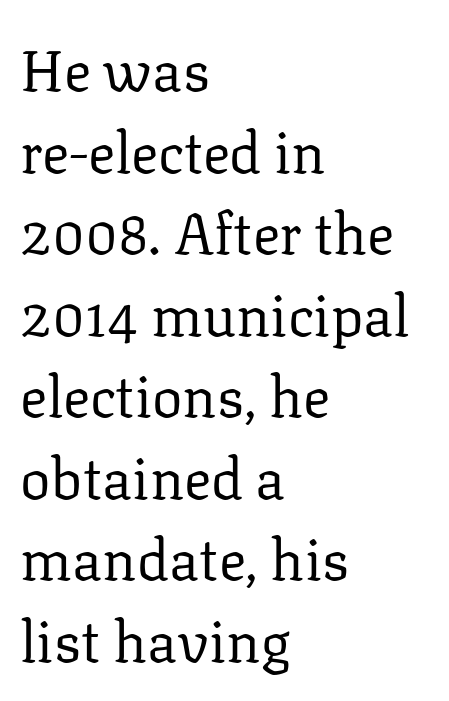
Q: Is the text bold? A: No.
Q: Is the text italic (slanted)? A: No, it is upright.
Q: Is the typeface a serif or a sans-serif typeface? A: Serif.
Q: Is the text underlined? A: No.
Q: How is the paragraph aligned? A: Left-aligned.
Q: Is the spacing between letters normal or unusually wide? A: Normal.
Q: Is the spacing between lines tight, normal or loose? A: Normal.
Q: Width (condensed, normal, or wide)? A: Normal.
Q: Stroke contrast? A: Low.
Q: x-height? A: Medium.
Q: Monospaced? A: No.
